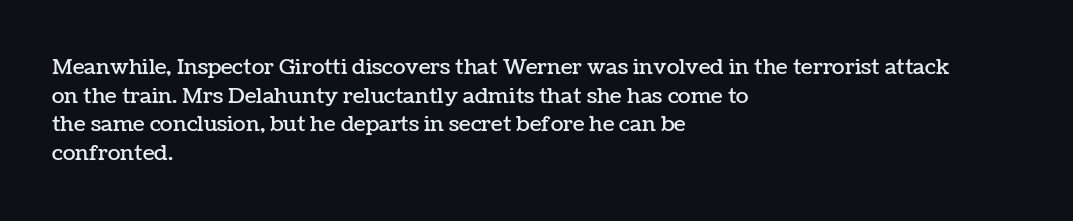
{"italic": "no", "underline": "no", "align": "left", "line_spacing": "normal", "line_spacing_ratio": 1.36, "letter_spacing": "normal", "letter_spacing_em": 0.0, "glyph_px": 21}
